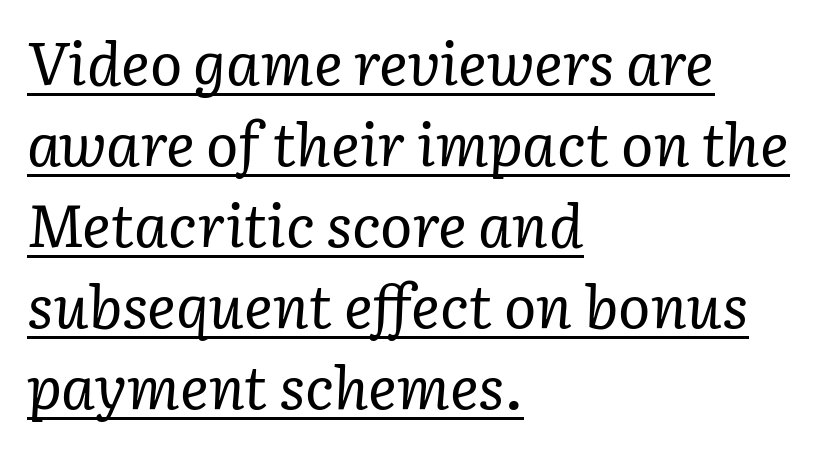
{"serif": "yes", "italic": "yes", "lean": "right", "slant_degrees": 3, "bold": "no", "weight": "regular", "width": "normal", "stroke_contrast": "low", "x_height": "medium", "monospaced": "no", "underline": "yes", "align": "left", "line_spacing": "normal", "line_spacing_ratio": 1.35, "letter_spacing": "normal", "letter_spacing_em": 0.0, "glyph_px": 60}
